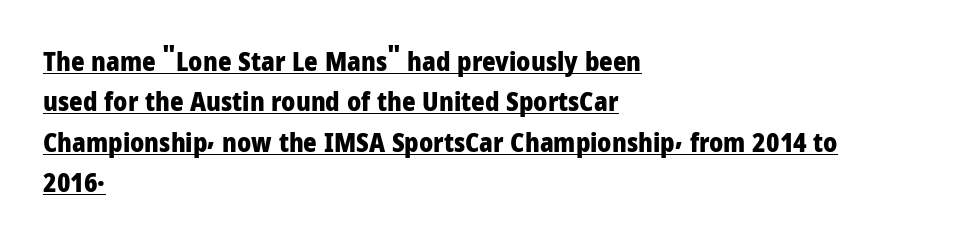
Q: Is the text bold? A: Yes.
Q: Is the text italic (slanted)? A: No, it is upright.
Q: Is the text underlined? A: Yes.
Q: How is the paragraph aligned? A: Left-aligned.
Q: Is the spacing between letters normal or unusually wide? A: Normal.
Q: Is the spacing between lines tight, normal or loose? A: Normal.
